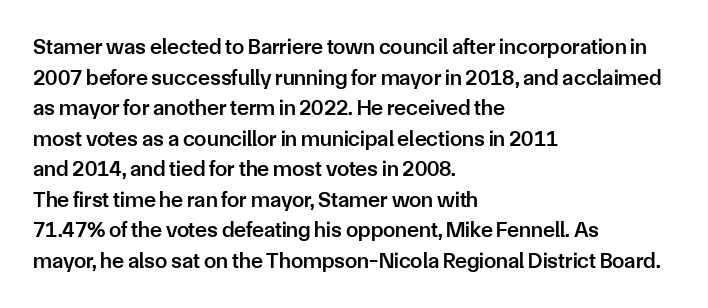
The image shows 22 px text type, upright; set left-aligned, normal line spacing (1.39x), normal letter spacing, not underlined.
